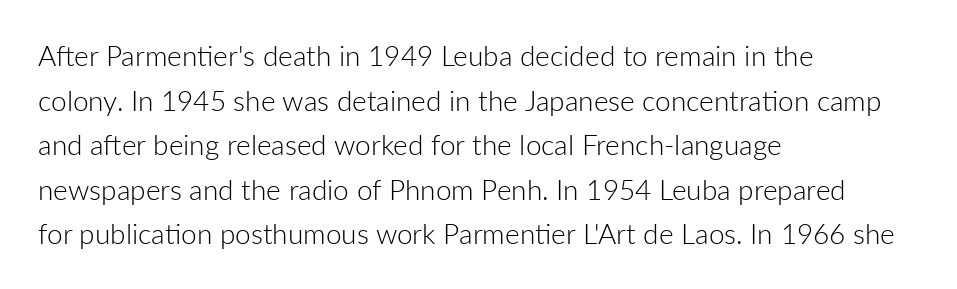
The image shows 28 px light sans-serif type, upright; set left-aligned, normal line spacing (1.59x), normal letter spacing, not underlined; low stroke contrast and a medium x-height.
